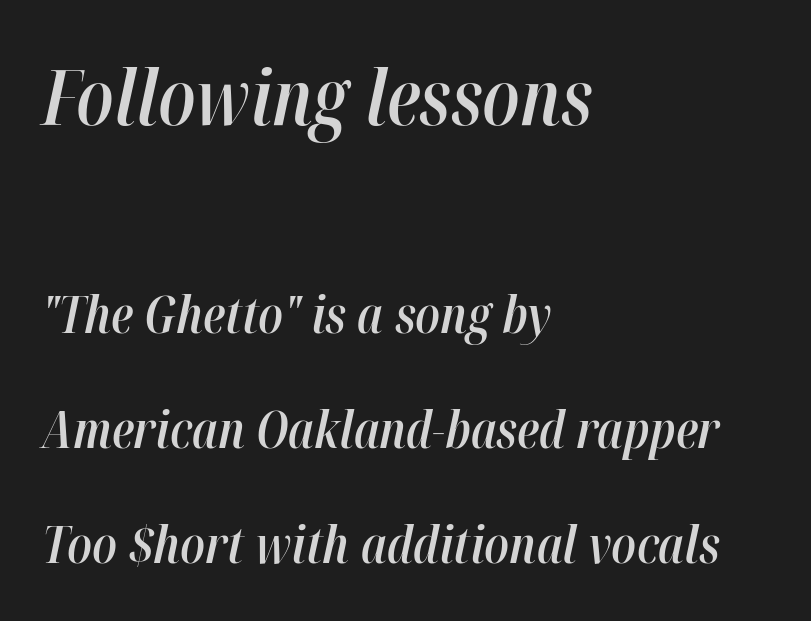
{"italic": "yes", "lean": "right", "slant_degrees": 12, "bold": "semi", "weight": "semibold", "width": "condensed", "stroke_contrast": "high", "x_height": "medium", "monospaced": "no", "underline": "no", "align": "left", "line_spacing": "loose", "line_spacing_ratio": 2.26, "letter_spacing": "normal", "letter_spacing_em": 0.0, "larger_block": "first", "size_ratio": 1.51, "glyph_px": 77}
